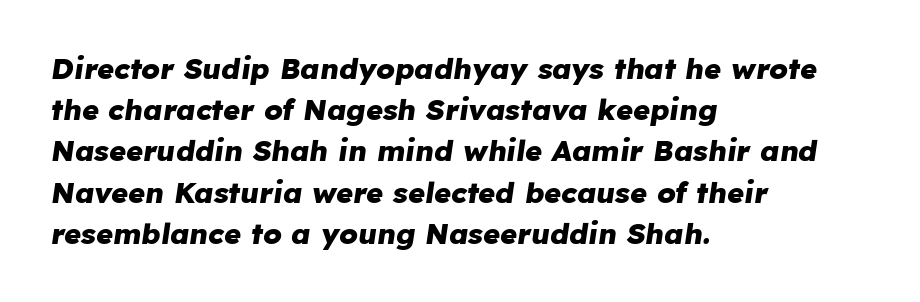
{"italic": "yes", "lean": "right", "slant_degrees": 8, "bold": "yes", "weight": "heavy", "width": "normal", "stroke_contrast": "low", "x_height": "medium", "monospaced": "no", "underline": "no", "align": "left", "line_spacing": "normal", "line_spacing_ratio": 1.42, "letter_spacing": "normal", "letter_spacing_em": 0.0, "glyph_px": 29}
